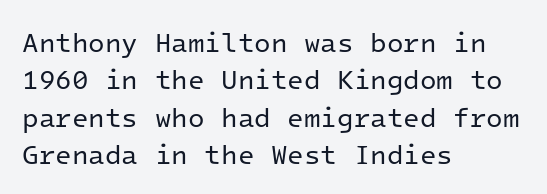
Interline gaps are of average width in this sample. Inter-character spacing is left at the font's built-in metrics. If you drew a line through each stem, it would be perfectly vertical. Words float on clear page, feet unadorned. Each line starts at the same left margin while the right side varies.
